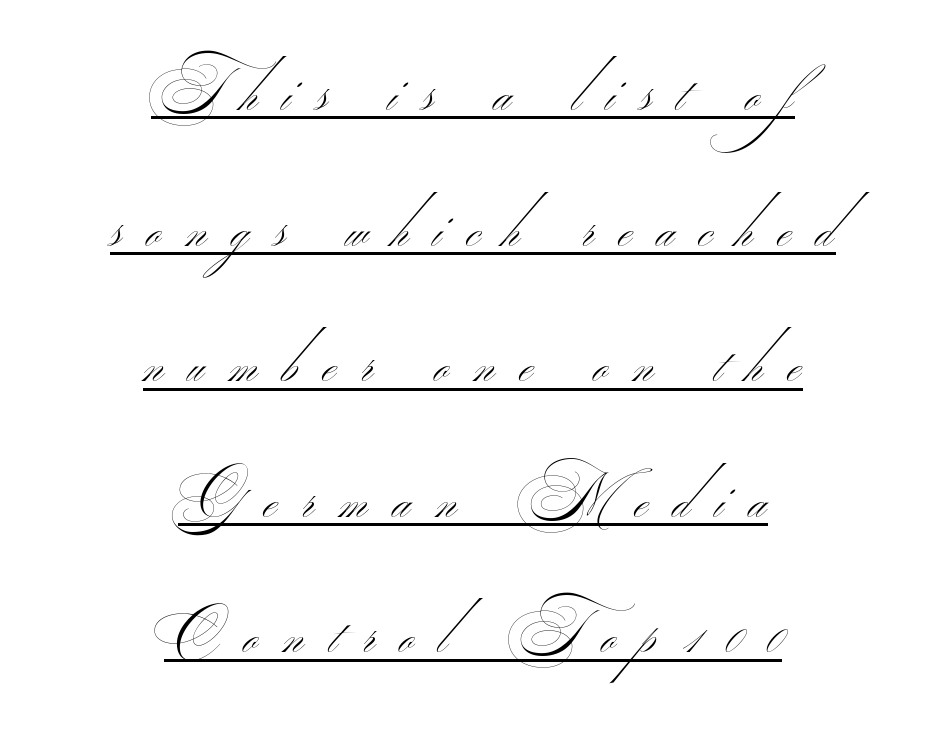
The image shows 60 px thin, wide sans-serif type; set centered, loose line spacing (2.26x), unusually wide letter spacing (+0.42 em), underlined; medium stroke contrast.
